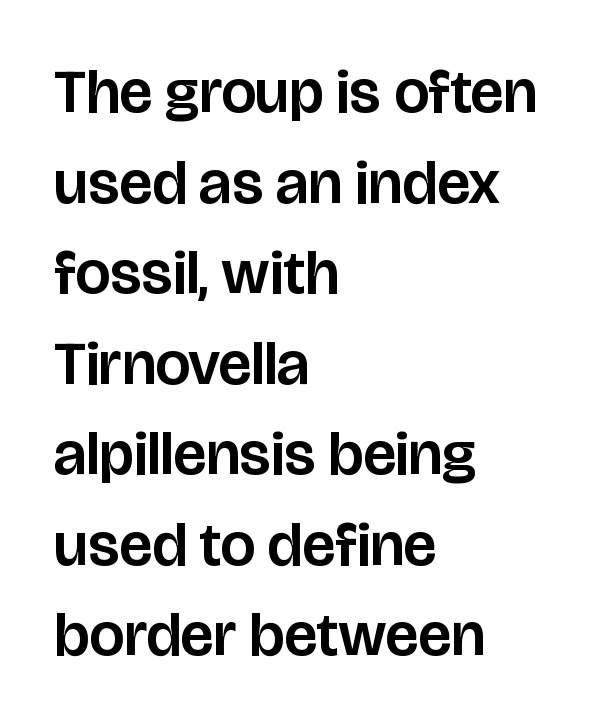
The image shows 62 px sans-serif type, upright; set left-aligned, normal line spacing (1.46x), normal letter spacing, not underlined; low stroke contrast and a large x-height.
